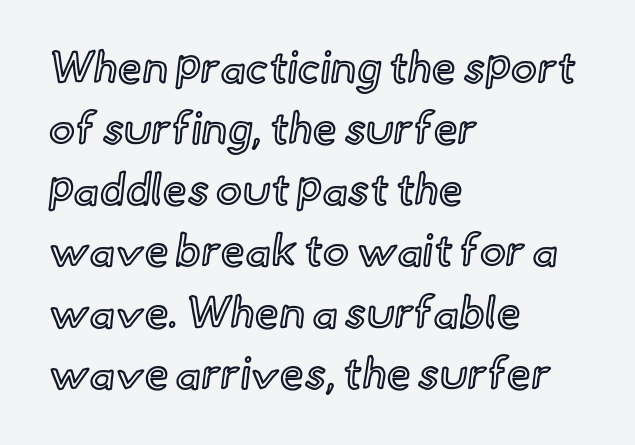
The image shows 44 px text type; set left-aligned, normal line spacing (1.39x), normal letter spacing, not underlined; a small x-height.
